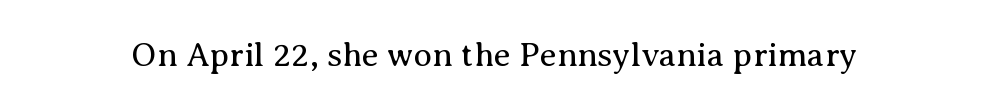
The image shows 34 px regular-weight serif type, upright; set normal letter spacing, not underlined; medium stroke contrast and a medium x-height.
